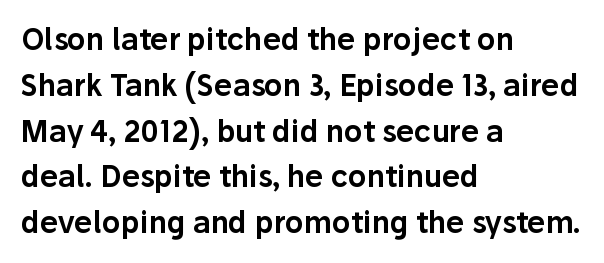
Typographically, this falls in the sans-serif category. Nobody touched the tracking dial on this one. These lines are set flush left with a ragged right edge. The specimen omits any rule beneath the text block's lines.
